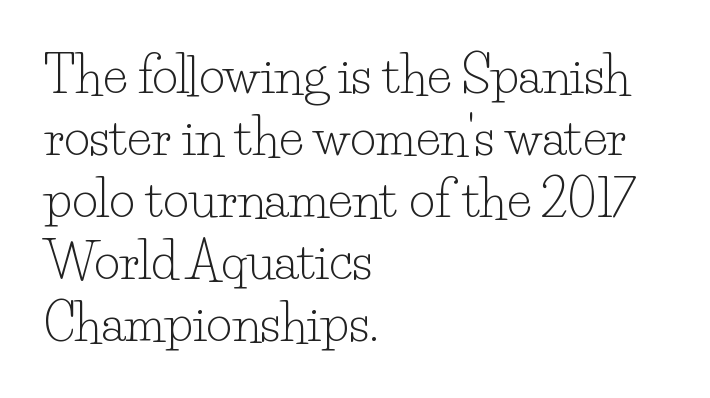
{"serif": "yes", "italic": "no", "bold": "no", "weight": "light", "width": "normal", "stroke_contrast": "low", "x_height": "small", "monospaced": "no", "underline": "no", "align": "left", "line_spacing_ratio": 1.24, "letter_spacing": "normal", "letter_spacing_em": 0.0, "glyph_px": 50}
